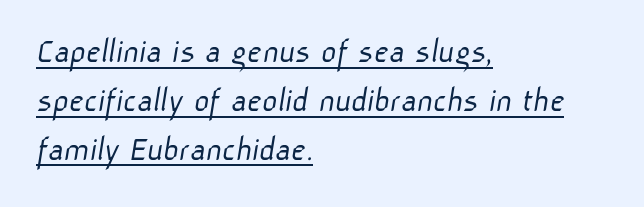
Q: Is the text bold? A: No.
Q: Is the typeface a serif or a sans-serif typeface? A: Sans-serif.
Q: Is the text underlined? A: Yes.
Q: How is the paragraph aligned? A: Left-aligned.
Q: Is the spacing between letters normal or unusually wide? A: Normal.
Q: Is the spacing between lines tight, normal or loose? A: Normal.
Q: Width (condensed, normal, or wide)? A: Normal.
Q: Stroke contrast? A: Low.
Q: x-height? A: Medium.
Q: Monospaced? A: No.
